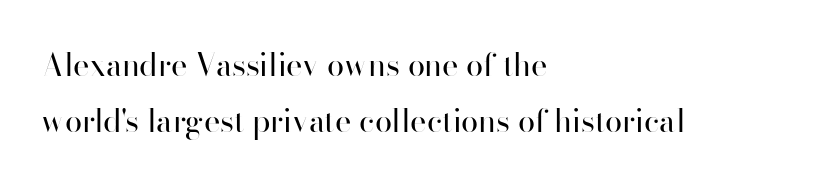
{"serif": "no", "italic": "no", "bold": "no", "weight": "regular", "width": "normal", "stroke_contrast": "high", "x_height": "small", "monospaced": "no", "underline": "no", "align": "left", "line_spacing_ratio": 1.82, "letter_spacing": "normal", "letter_spacing_em": 0.0, "glyph_px": 31}
